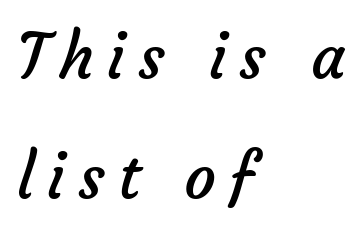
{"serif": "no", "bold": "no", "weight": "regular", "width": "normal", "stroke_contrast": "low", "x_height": "medium", "monospaced": "no", "underline": "no", "align": "left", "line_spacing": "loose", "line_spacing_ratio": 1.9, "letter_spacing": "wide", "letter_spacing_em": 0.2, "glyph_px": 63}
